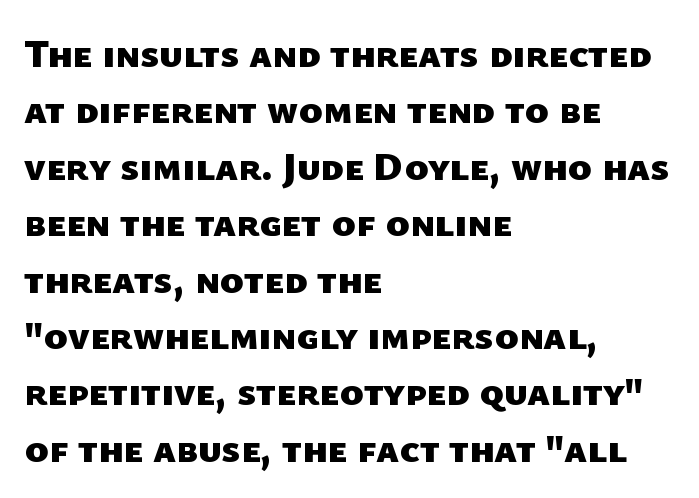
Q: Is the text bold? A: Yes.
Q: Is the typeface a serif or a sans-serif typeface? A: Sans-serif.
Q: Is the text underlined? A: No.
Q: How is the paragraph aligned? A: Left-aligned.
Q: Is the spacing between letters normal or unusually wide? A: Normal.
Q: Is the spacing between lines tight, normal or loose? A: Normal.
Q: Width (condensed, normal, or wide)? A: Normal.
Q: Stroke contrast? A: Low.
Q: x-height? A: Medium.
Q: Monospaced? A: No.
